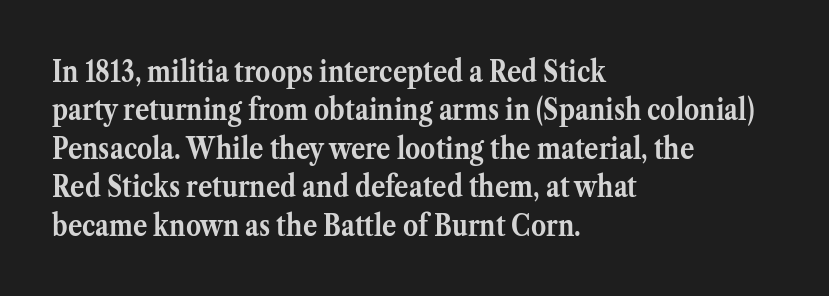
The glyphs are unaccompanied by any horizontal stroke below them. Layout note: lines flush left. Note: serifs present on the glyphs. The face used here is proportionally spaced, like ordinary book or web type. The vertical gap from one line to the next is medium. The lettering stays uniformly vertical, giving the passage a roman look.
